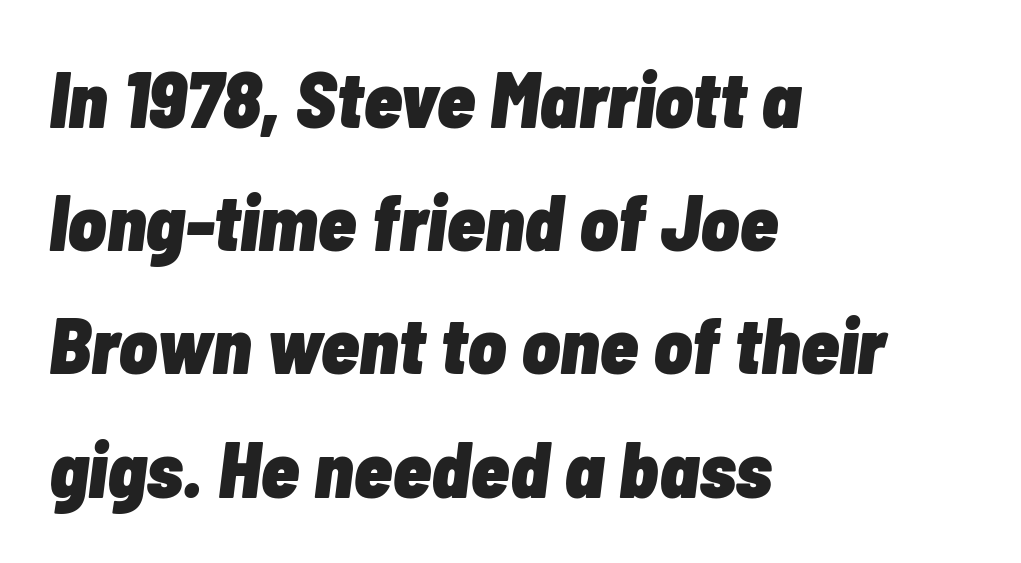
{"italic": "yes", "lean": "right", "slant_degrees": 7, "bold": "yes", "weight": "heavy", "width": "condensed", "stroke_contrast": "low", "x_height": "medium", "monospaced": "no", "underline": "no", "align": "left", "line_spacing": "normal", "line_spacing_ratio": 1.56, "letter_spacing": "normal", "letter_spacing_em": 0.0, "glyph_px": 79}
